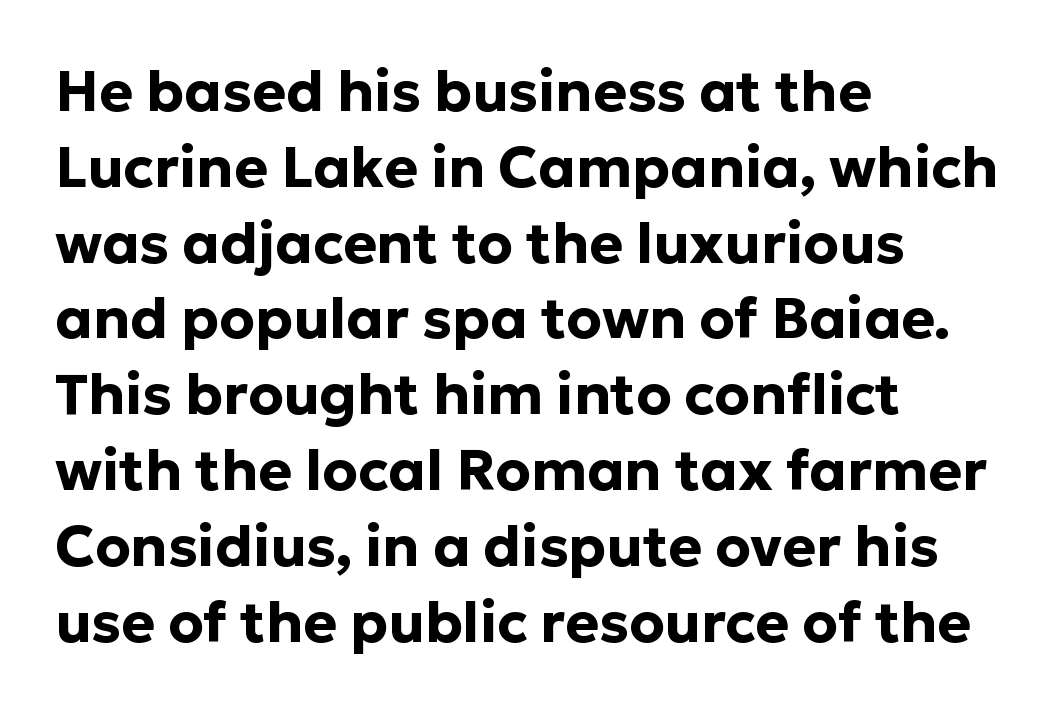
{"serif": "no", "italic": "no", "bold": "yes", "weight": "bold", "width": "normal", "stroke_contrast": "low", "x_height": "medium", "monospaced": "no", "underline": "no", "align": "left", "line_spacing": "normal", "line_spacing_ratio": 1.33, "letter_spacing": "normal", "letter_spacing_em": 0.0, "glyph_px": 57}
